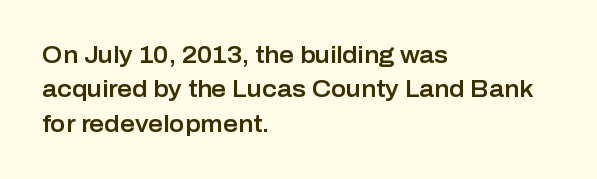
The image shows 23 px text type, upright; set left-aligned, normal line spacing (1.49x), normal letter spacing, not underlined.
